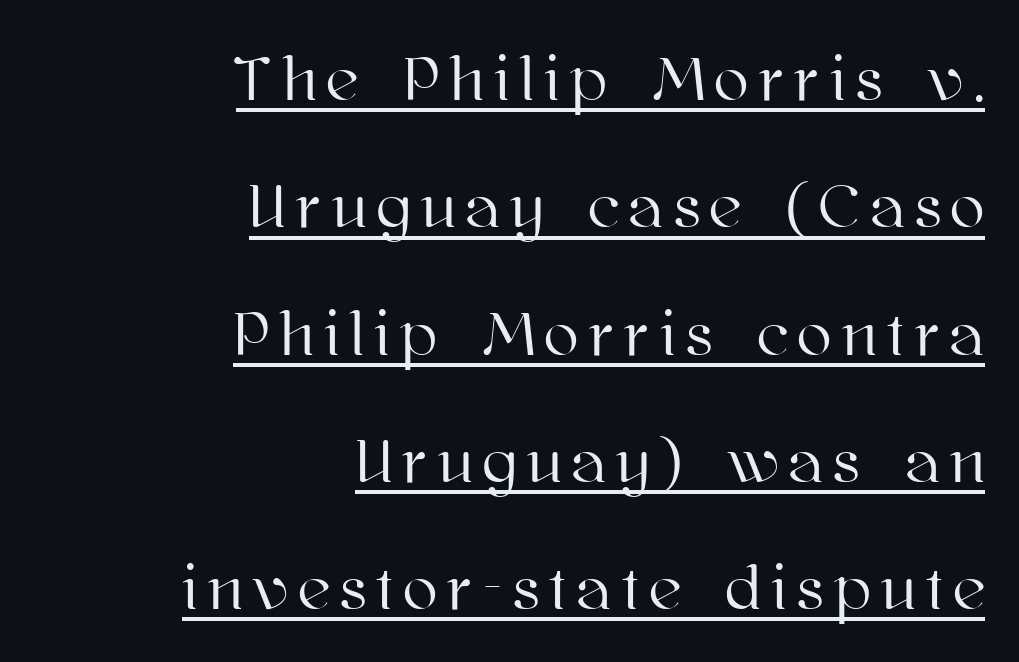
Nope, not italic — everything's standing straight. Line endings align vertically; line beginnings do not. Do the characters align in a grid? No, the font is proportional. Successive baselines arrive slowly, with a big drop between each. Like a heading marked for emphasis, these lines bear an underscore.
